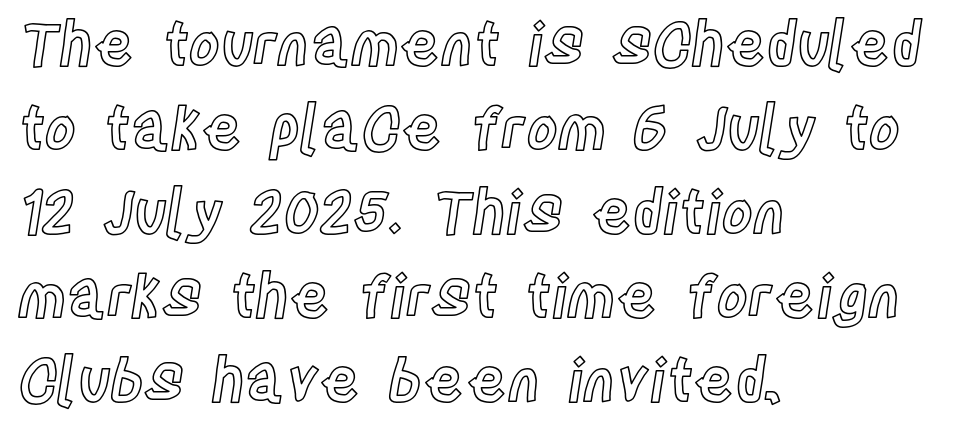
The image shows 60 px condensed type; set left-aligned, normal line spacing (1.4x), normal letter spacing, not underlined; a large x-height.
